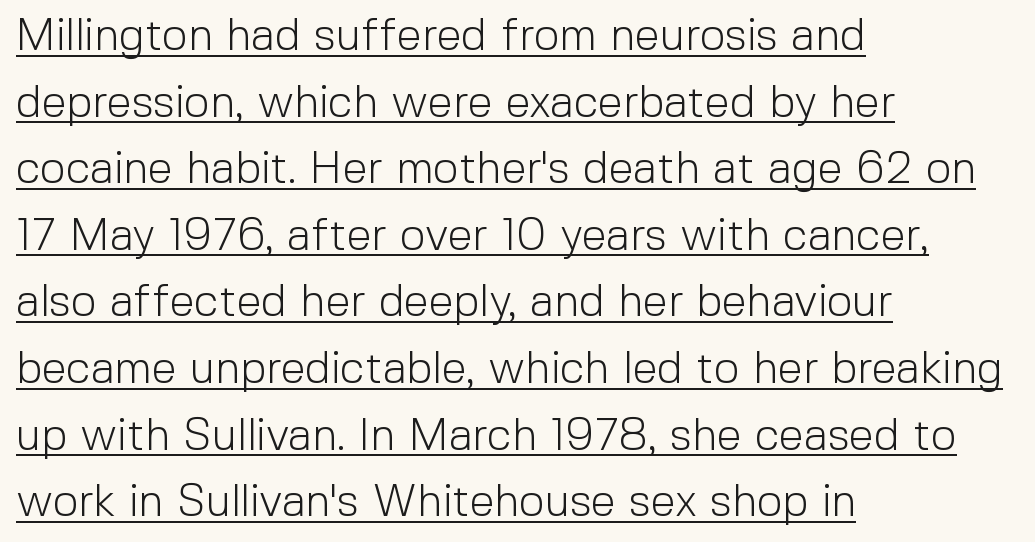
Q: Is the text bold? A: No.
Q: Is the text italic (slanted)? A: No, it is upright.
Q: Is the typeface a serif or a sans-serif typeface? A: Sans-serif.
Q: Is the text underlined? A: Yes.
Q: How is the paragraph aligned? A: Left-aligned.
Q: Is the spacing between letters normal or unusually wide? A: Normal.
Q: Is the spacing between lines tight, normal or loose? A: Normal.
Q: Width (condensed, normal, or wide)? A: Normal.
Q: x-height? A: Medium.
Q: Monospaced? A: No.
